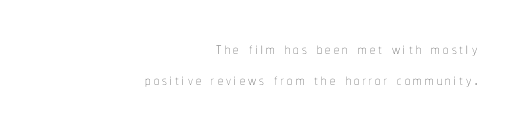
Notice how the stems are strictly vertical — no italics here. A student would call this right alignment; a typographer would say flush right, rag left. The space directly below the letters is spotless. The weight tops out at a normal text grade. This sample keeps an unexceptional amount of space between lines.
